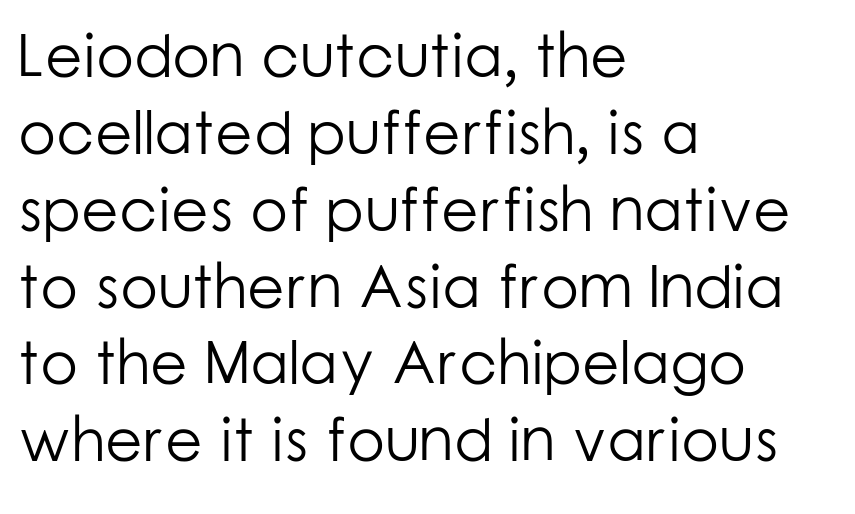
{"serif": "no", "italic": "no", "bold": "no", "weight": "light", "width": "normal", "stroke_contrast": "low", "x_height": "medium", "monospaced": "no", "underline": "no", "align": "left", "line_spacing": "normal", "line_spacing_ratio": 1.26, "letter_spacing": "normal", "letter_spacing_em": 0.0, "glyph_px": 61}
